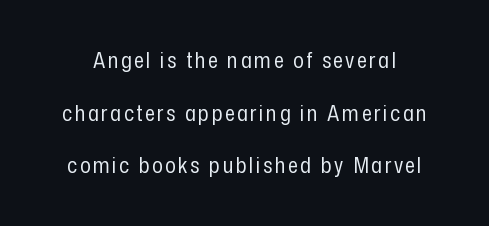
Is there much room between lines? Yes — plenty of vertical air separates them. Every stem runs plumb, perpendicular to the baseline. No letter is thick-stroked: the sample isn't bold. This rendering features lettering with no underline.
